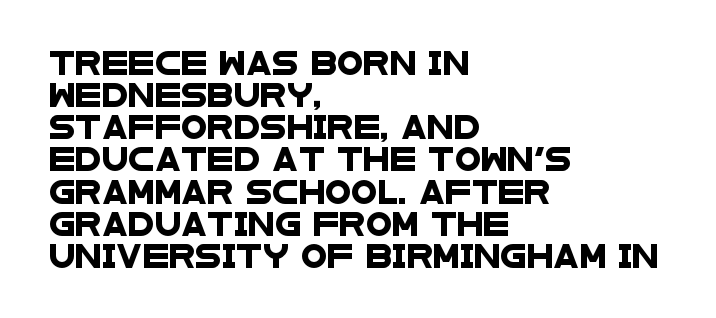
The specimen omits any rule beneath the text block's lines. The setting favours the left margin, as ordinary paragraphs usually do. Vertically, the passage feels balanced, rows spaced as you'd expect. The letterforms sit shoulder to shoulder at normal distance.
